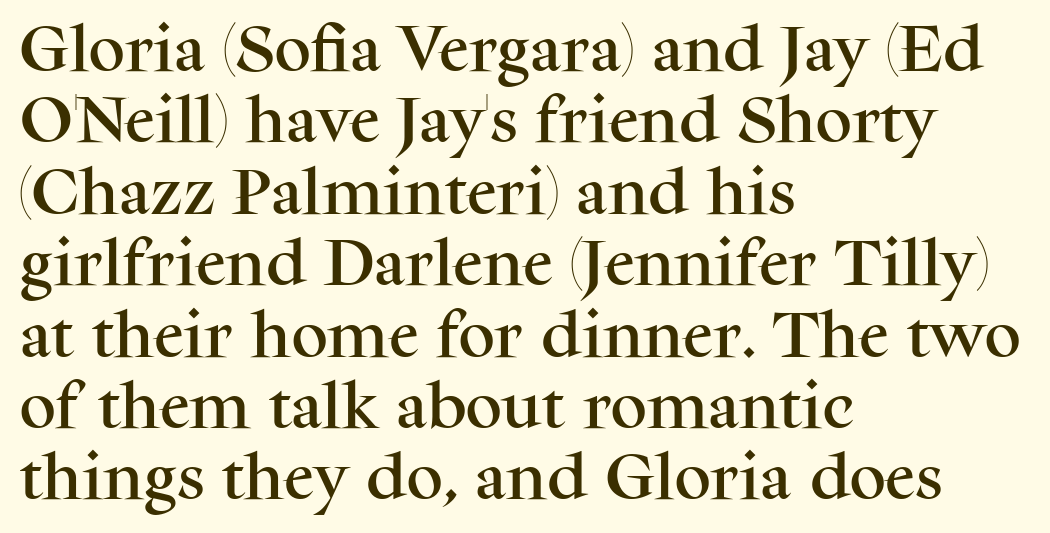
{"serif": "yes", "italic": "no", "width": "normal", "stroke_contrast": "medium", "x_height": "medium", "monospaced": "no", "underline": "no", "align": "left", "line_spacing": "normal", "line_spacing_ratio": 1.4, "letter_spacing": "normal", "letter_spacing_em": 0.0, "glyph_px": 51}
